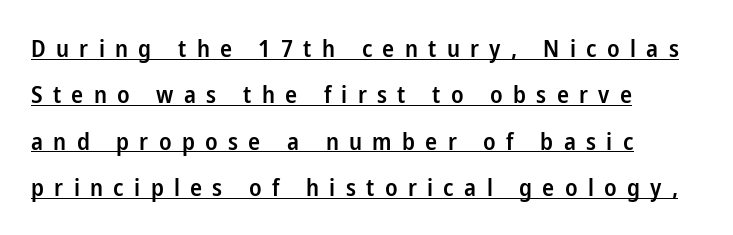
{"italic": "no", "bold": "semi", "underline": "yes", "align": "left", "line_spacing": "loose", "line_spacing_ratio": 1.93, "letter_spacing": "wide", "letter_spacing_em": 0.43, "glyph_px": 24}
